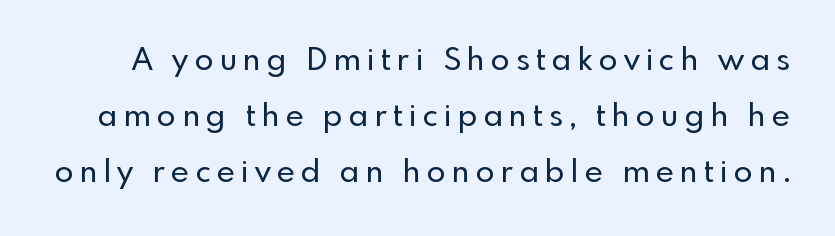
The image shows 31 px sans-serif type, upright; set line spacing 1.81x, unusually wide letter spacing (+0.2 em), not underlined; a small x-height.
